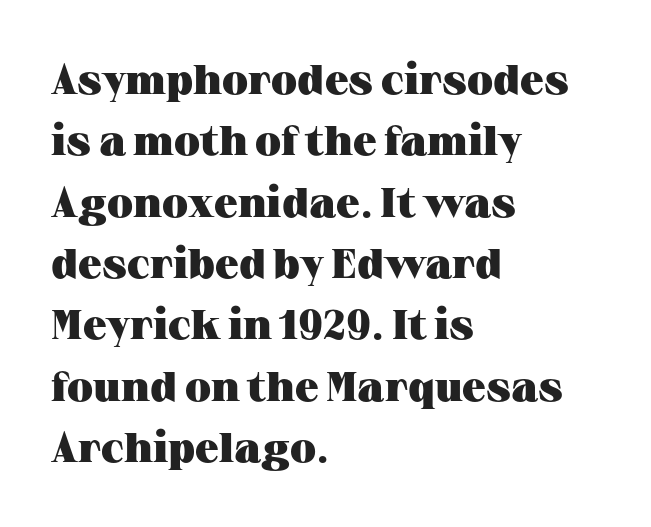
The image shows 42 px heavy, wide serif type, upright; set left-aligned, normal line spacing (1.46x), normal letter spacing, not underlined; medium stroke contrast and a medium x-height.
